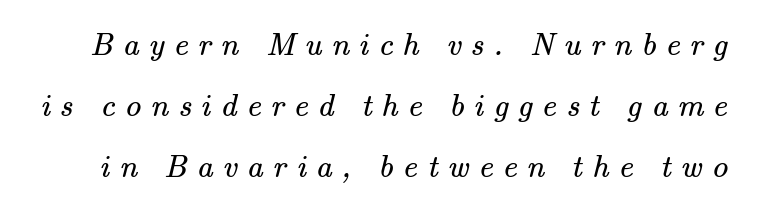
{"serif": "yes", "bold": "no", "weight": "regular", "width": "normal", "stroke_contrast": "medium", "x_height": "small", "monospaced": "no", "underline": "no", "line_spacing": "loose", "line_spacing_ratio": 1.9, "letter_spacing": "wide", "letter_spacing_em": 0.3, "glyph_px": 32}
